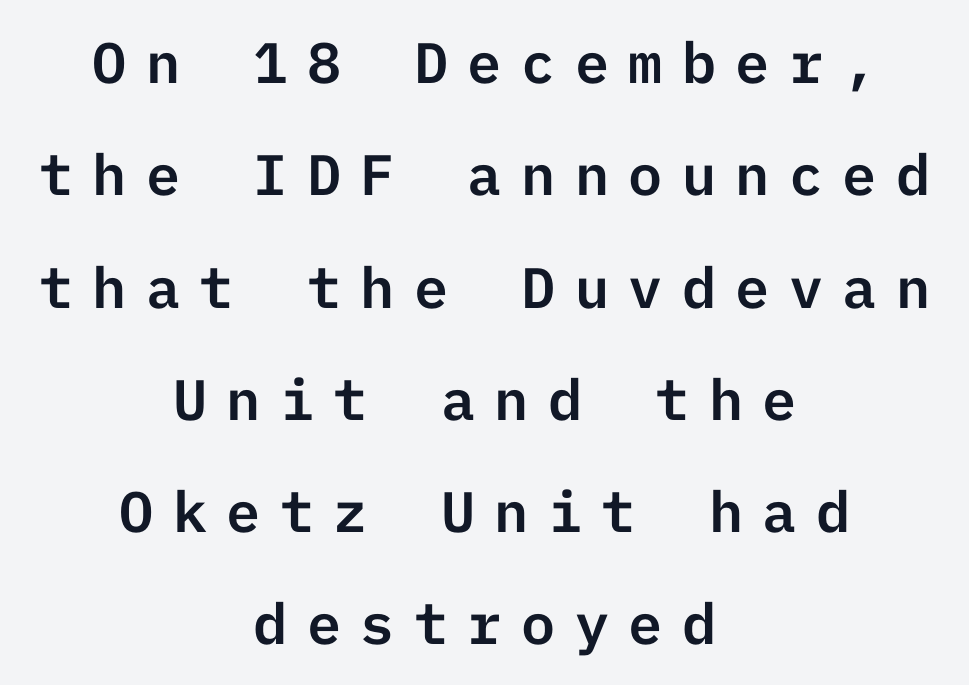
The type sits square on the baseline with zero lean. Stroke terminals: plain, sans-serif. The gap between lines stays unmarked. In terms of leading, this rendering errs on the spacious side. This rendering widens character spacing well past its baseline value. The typesetter chose a symmetrical, centered arrangement here.
